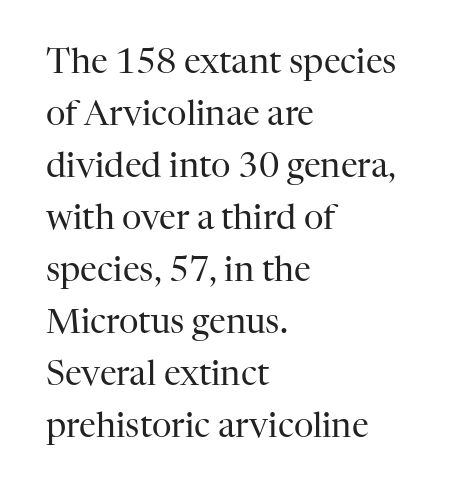
The image shows 34 px regular-weight serif type, upright; set left-aligned, normal line spacing (1.53x), normal letter spacing, not underlined; high stroke contrast and a medium x-height.
